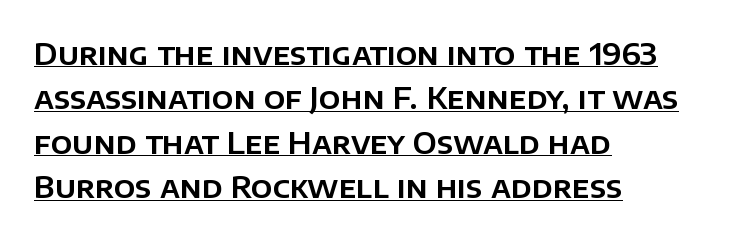
{"serif": "no", "italic": "no", "width": "normal", "stroke_contrast": "low", "x_height": "large", "monospaced": "no", "underline": "yes", "align": "left", "line_spacing": "normal", "line_spacing_ratio": 1.48, "letter_spacing": "normal", "letter_spacing_em": 0.0, "glyph_px": 30}
